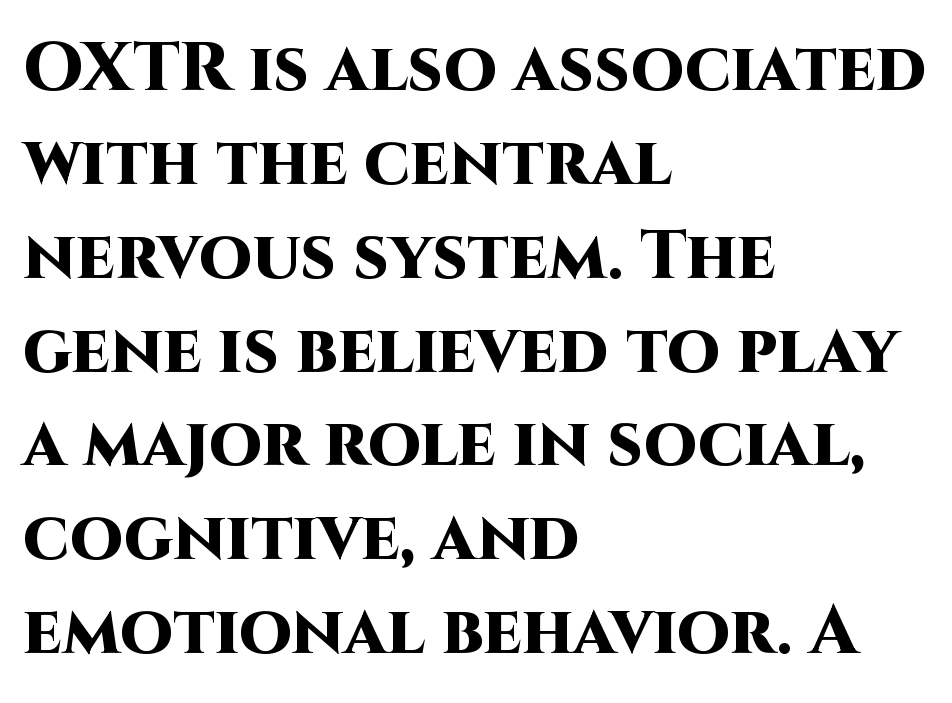
{"serif": "no", "italic": "no", "bold": "yes", "weight": "heavy", "width": "normal", "stroke_contrast": "high", "x_height": "large", "monospaced": "no", "underline": "no", "align": "left", "line_spacing": "normal", "line_spacing_ratio": 1.38, "letter_spacing": "normal", "letter_spacing_em": 0.0, "glyph_px": 68}
